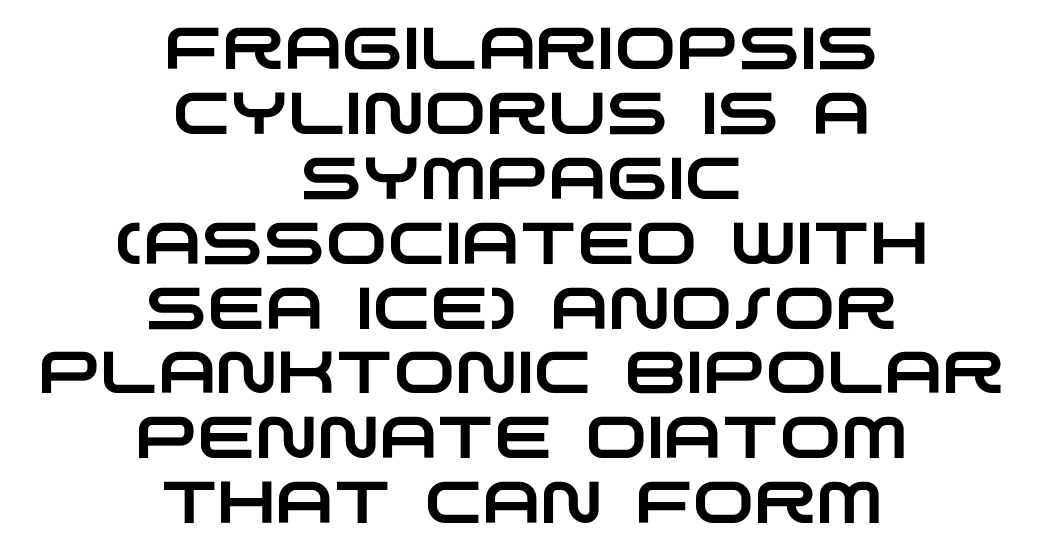
{"serif": "no", "width": "wide", "stroke_contrast": "low", "x_height": "large", "monospaced": "no", "underline": "no", "align": "center", "line_spacing": "tight", "line_spacing_ratio": 1.1, "letter_spacing": "normal", "letter_spacing_em": 0.0, "glyph_px": 59}
